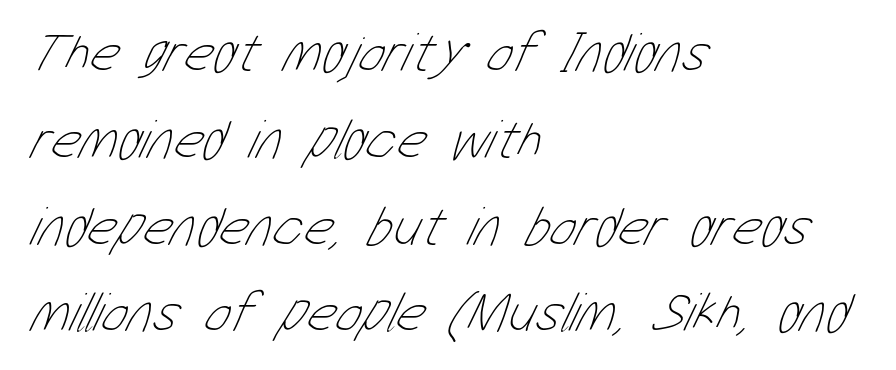
Q: Is the text bold? A: No.
Q: Is the text underlined? A: No.
Q: How is the paragraph aligned? A: Left-aligned.
Q: Is the spacing between letters normal or unusually wide? A: Normal.
Q: Is the spacing between lines tight, normal or loose? A: Normal.
Q: Width (condensed, normal, or wide)? A: Condensed.
Q: Stroke contrast? A: Low.
Q: x-height? A: Medium.
Q: Monospaced? A: No.
